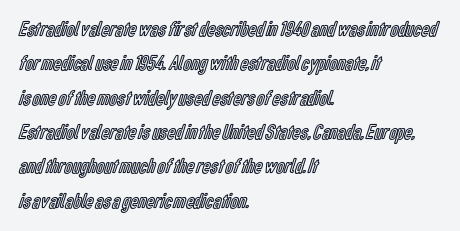
The image shows 22 px text type; set left-aligned, normal line spacing (1.56x), normal letter spacing, not underlined.
